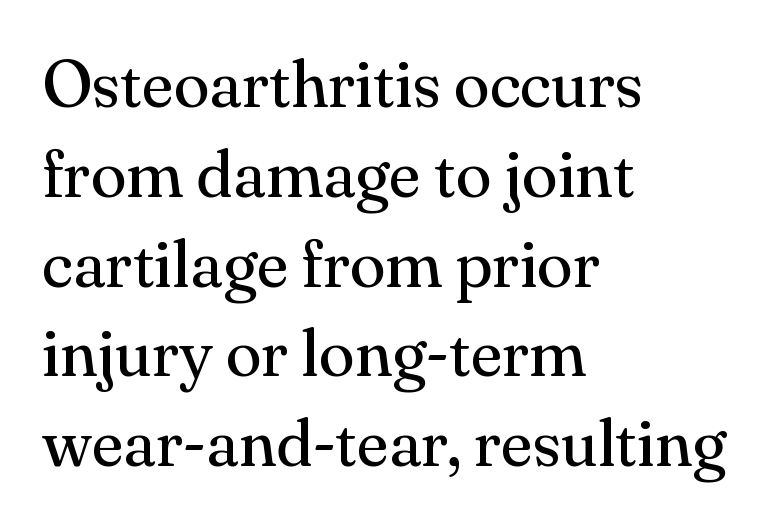
{"serif": "yes", "italic": "no", "bold": "no", "weight": "regular", "width": "normal", "stroke_contrast": "medium", "x_height": "small", "monospaced": "no", "underline": "no", "align": "left", "line_spacing": "normal", "line_spacing_ratio": 1.36, "letter_spacing": "normal", "letter_spacing_em": 0.0, "glyph_px": 66}
